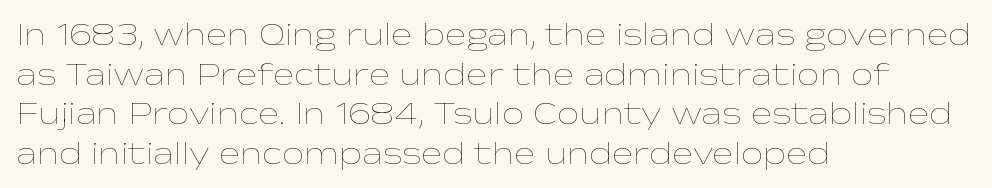
Think of a printed novel: that variable character pitch is what you see here. The space directly below the letters is spotless. Unlike italic type, these characters show no tilt at all. Weight class: somewhere from thin through regular. Teacher's note: observe the even left margin — that is flush-left alignment.
